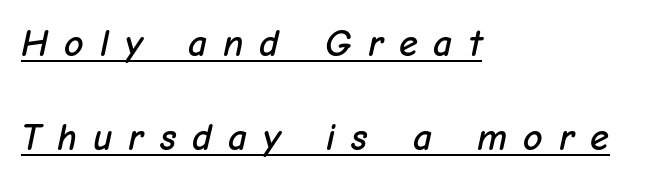
The image shows 38 px text type, italic (leaning right); set left-aligned, loose line spacing (2.47x), unusually wide letter spacing (+0.42 em), underlined; low stroke contrast and a medium x-height.
